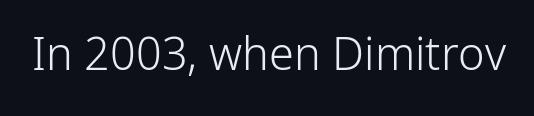
Q: Is the text bold? A: No.
Q: Is the text italic (slanted)? A: No, it is upright.
Q: Is the typeface a serif or a sans-serif typeface? A: Sans-serif.
Q: Is the text underlined? A: No.
Q: Is the spacing between letters normal or unusually wide? A: Normal.
Q: Width (condensed, normal, or wide)? A: Normal.
Q: Stroke contrast? A: Low.
Q: x-height? A: Medium.
Q: Monospaced? A: No.
